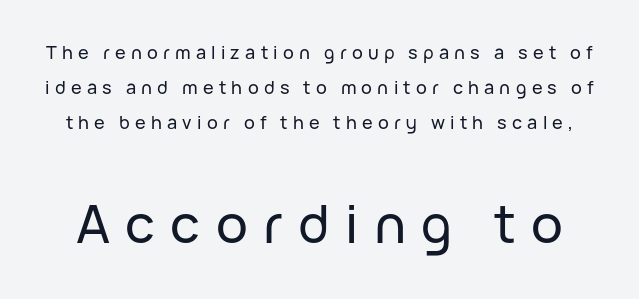
Clear beneath every line of the passage. Observe the absence of serifs on each vertical stroke in this sample. This sample uses an upright cut, with every glyph sitting square on the baseline. Is the lower block the larger one? Yes — the lower block carries the bigger type. Compared with typical body copy, the letter spacing here is much looser. This sample trades compactness for vertical openness between lines.
